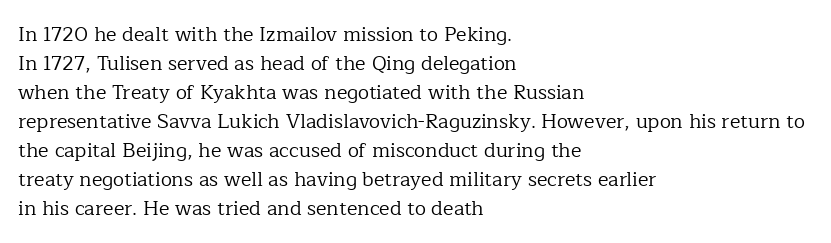
Beneath every word, the page is bare. Stems here are at most as thick as an everyday book face. When letters stand straight like this, we call the style roman or upright. This rendering leaves character spacing at its baseline value. The rendering uses a moderate line-height, typical for paragraphs.
